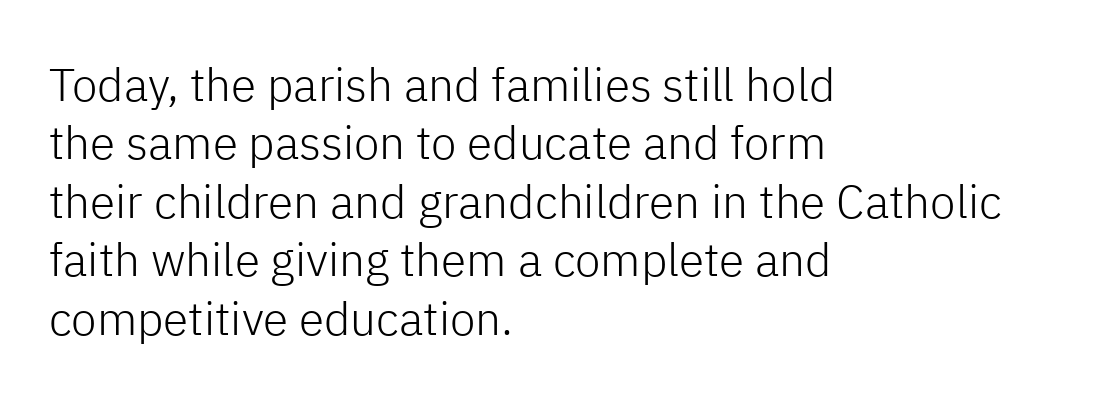
{"serif": "no", "italic": "no", "bold": "no", "weight": "light", "width": "normal", "stroke_contrast": "low", "x_height": "medium", "monospaced": "no", "underline": "no", "align": "left", "line_spacing": "normal", "line_spacing_ratio": 1.27, "letter_spacing": "normal", "letter_spacing_em": 0.0, "glyph_px": 46}
